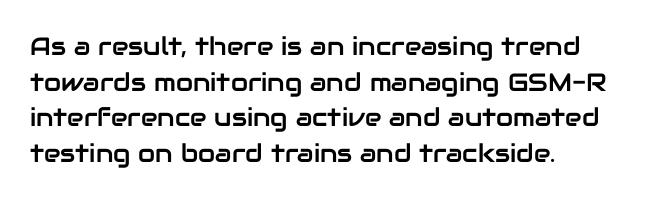
The image shows 25 px text type, upright; set left-aligned, normal line spacing (1.43x), normal letter spacing, not underlined.
